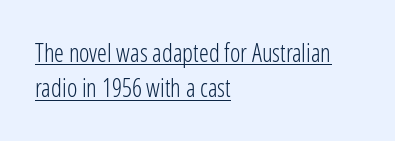
Q: Is the text bold? A: No.
Q: Is the text italic (slanted)? A: No, it is upright.
Q: Is the text underlined? A: Yes.
Q: How is the paragraph aligned? A: Left-aligned.
Q: Is the spacing between letters normal or unusually wide? A: Normal.
Q: Is the spacing between lines tight, normal or loose? A: Normal.
